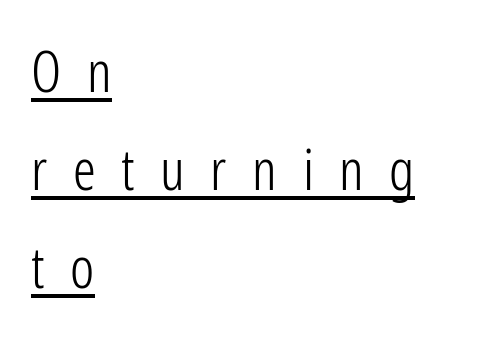
The typesetter chose a ragged-right arrangement here. Check where the strokes stop: nothing finishes them off — pure sans. You can see a thin bar hugging the bottom of the glyphs. Looks like regular typesetting: each glyph gets only the width it needs. The lettering stays uniformly vertical, giving the passage a roman look.
